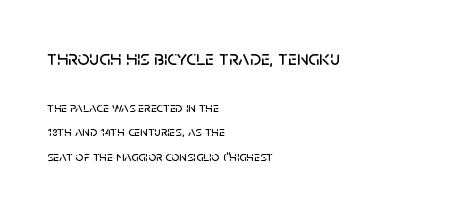
Q: Is the text italic (slanted)? A: No, it is upright.
Q: Is the text underlined? A: No.
Q: How is the paragraph aligned? A: Left-aligned.
Q: Is the spacing between letters normal or unusually wide? A: Normal.
Q: Which block of text is set in a larger size, the first (top) or the second (bottom)? A: The first (top) one.
